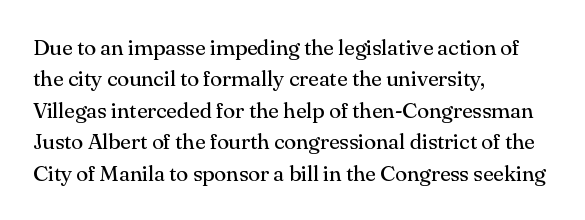
{"italic": "no", "bold": "no", "underline": "no", "align": "left", "line_spacing": "normal", "line_spacing_ratio": 1.43, "letter_spacing": "normal", "letter_spacing_em": 0.0, "glyph_px": 22}
